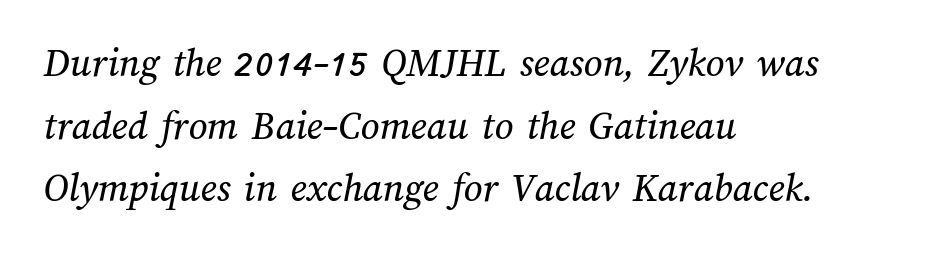
The space directly below the letters is spotless. The rendering keeps characters at their native spacing. Character widths vary here, with narrow letters taking less room than wide ones. Short and long lines alike share a common starting point at left. Is there much room between lines? A standard amount, neither cramped nor airy.
